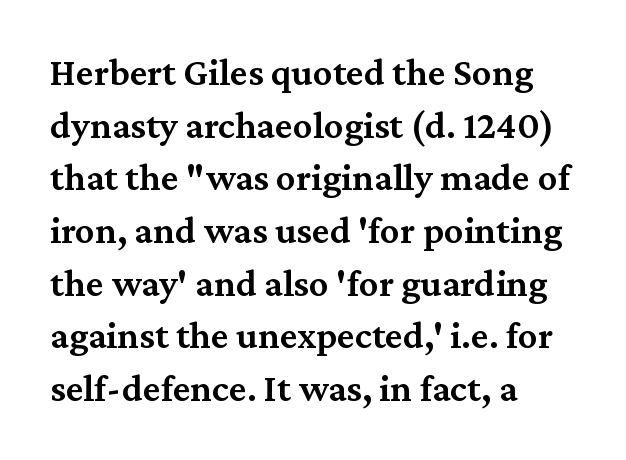
This is serif lettering, the kind often seen in printed books. These lines are rendered in a variable-pitch font. Look at the stroke-to-counter ratio: somewhat heavy, a semibold. Compared with a centered layout, this one pins lines to the left instead. Does extra space separate the letters? No, they use regular spacing. The designer left line spacing at the default.
